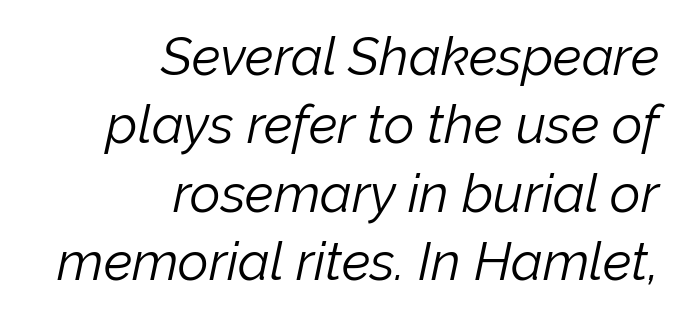
Q: Is the text bold? A: No.
Q: Is the text italic (slanted)? A: Yes, it leans right by about 12 degrees.
Q: Is the text underlined? A: No.
Q: How is the paragraph aligned? A: Right-aligned.
Q: Is the spacing between letters normal or unusually wide? A: Normal.
Q: Is the spacing between lines tight, normal or loose? A: Normal.
Q: Width (condensed, normal, or wide)? A: Normal.
Q: Stroke contrast? A: Low.
Q: x-height? A: Medium.
Q: Monospaced? A: No.
